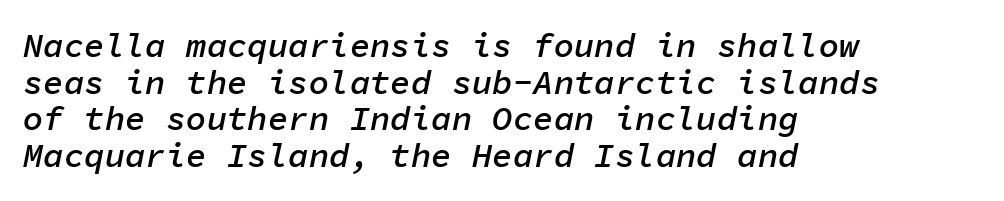
Q: Is the text bold? A: Semi-bold.
Q: Is the text italic (slanted)? A: Yes, it leans right by about 11 degrees.
Q: Is the text underlined? A: No.
Q: How is the paragraph aligned? A: Left-aligned.
Q: Is the spacing between letters normal or unusually wide? A: Normal.
Q: Is the spacing between lines tight, normal or loose? A: Tight.
Q: Width (condensed, normal, or wide)? A: Normal.
Q: Stroke contrast? A: Low.
Q: x-height? A: Medium.
Q: Monospaced? A: Yes.
